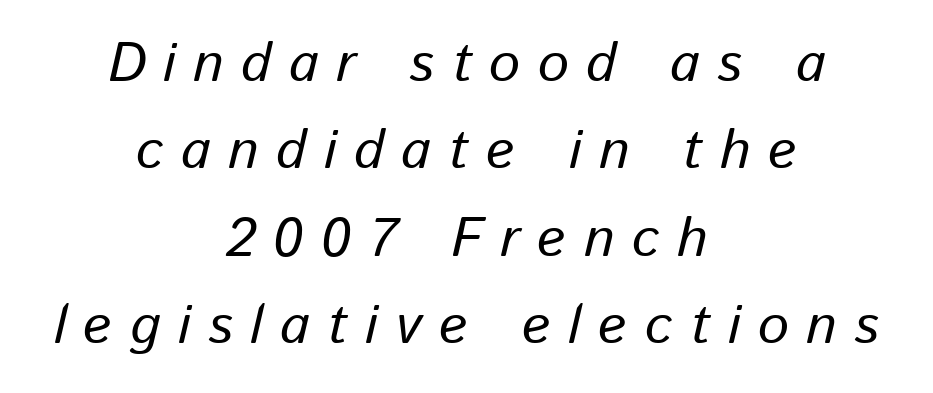
Q: Is the text bold? A: No.
Q: Is the text italic (slanted)? A: Yes, it leans right by about 13 degrees.
Q: Is the text underlined? A: No.
Q: How is the paragraph aligned? A: Centered.
Q: Is the spacing between letters normal or unusually wide? A: Unusually wide.
Q: Is the spacing between lines tight, normal or loose? A: Normal.
Q: Width (condensed, normal, or wide)? A: Normal.
Q: Stroke contrast? A: Low.
Q: x-height? A: Medium.
Q: Monospaced? A: No.
